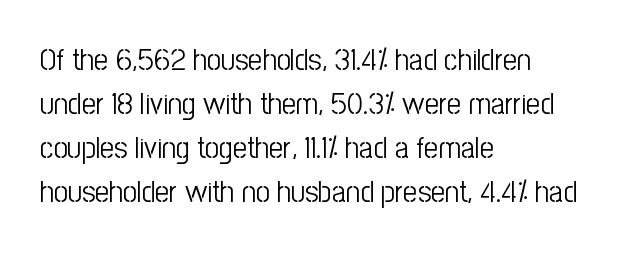
Weight: regular or lighter. Do the characters align in a grid? No, the font is proportional. Descenders are the only things crossing below the line. A roman cut, with each character standing at attention.
